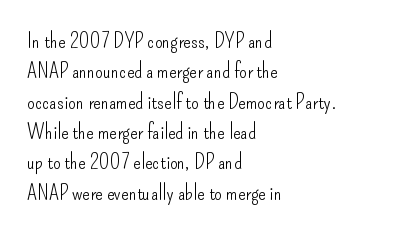
A quiet, ordinary-to-light weight characterises the typeface. The text block is weighted toward the left margin, trailing off unevenly rightward. This rendering leaves character spacing at its baseline value. Characters remain perfectly vertical along every line. The strip under each line holds only bare page.
